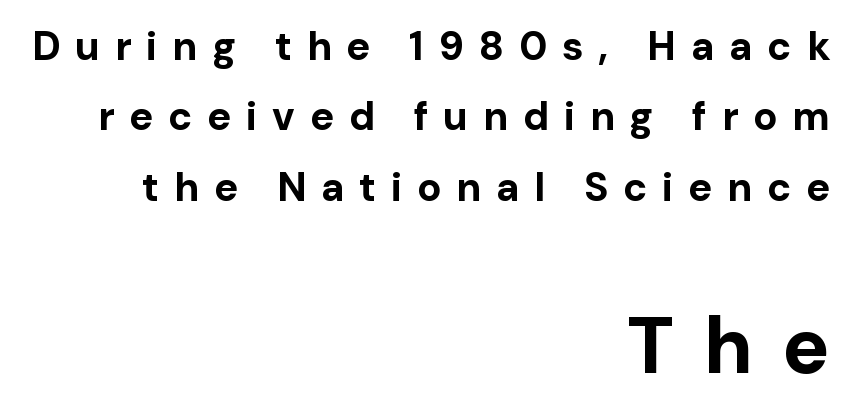
The image shows 79 px bold sans-serif type, upright; set right-aligned, line spacing 1.76x, unusually wide letter spacing (+0.37 em), not underlined; the second (bottom) block is 1.98x larger; low stroke contrast and a medium x-height.
